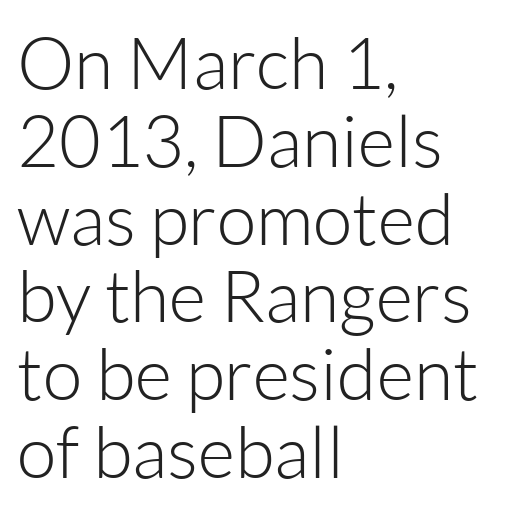
Q: Is the text bold? A: No.
Q: Is the text italic (slanted)? A: No, it is upright.
Q: Is the typeface a serif or a sans-serif typeface? A: Sans-serif.
Q: Is the text underlined? A: No.
Q: How is the paragraph aligned? A: Left-aligned.
Q: Is the spacing between letters normal or unusually wide? A: Normal.
Q: Is the spacing between lines tight, normal or loose? A: Tight.
Q: Width (condensed, normal, or wide)? A: Normal.
Q: Stroke contrast? A: Low.
Q: x-height? A: Medium.
Q: Monospaced? A: No.
